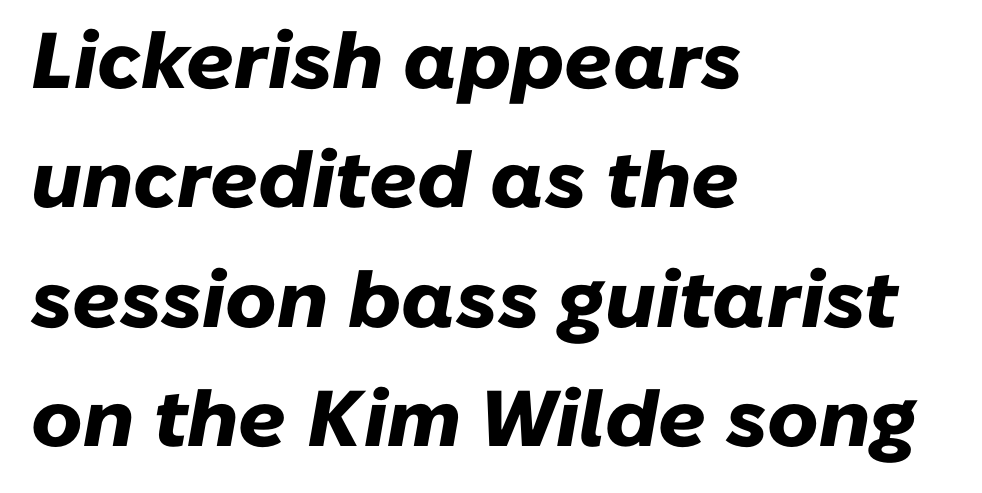
{"italic": "yes", "lean": "right", "slant_degrees": 10, "bold": "yes", "weight": "heavy", "width": "normal", "stroke_contrast": "low", "x_height": "medium", "monospaced": "no", "underline": "no", "align": "left", "line_spacing": "normal", "line_spacing_ratio": 1.51, "letter_spacing": "normal", "letter_spacing_em": 0.0, "glyph_px": 79}
